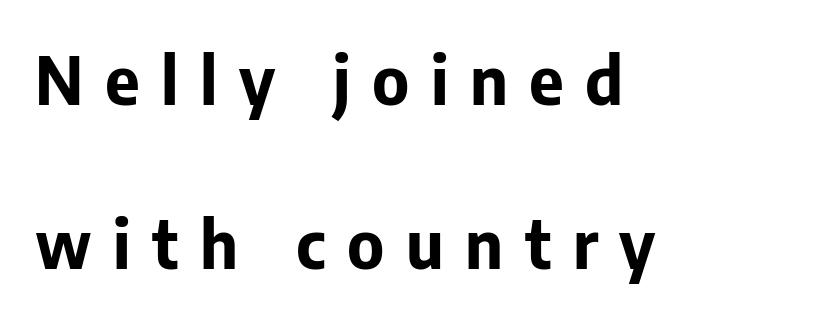
{"serif": "no", "italic": "no", "bold": "yes", "weight": "bold", "width": "normal", "stroke_contrast": "low", "x_height": "medium", "monospaced": "no", "underline": "no", "align": "left", "line_spacing": "loose", "line_spacing_ratio": 2.45, "letter_spacing": "wide", "letter_spacing_em": 0.32, "glyph_px": 67}
